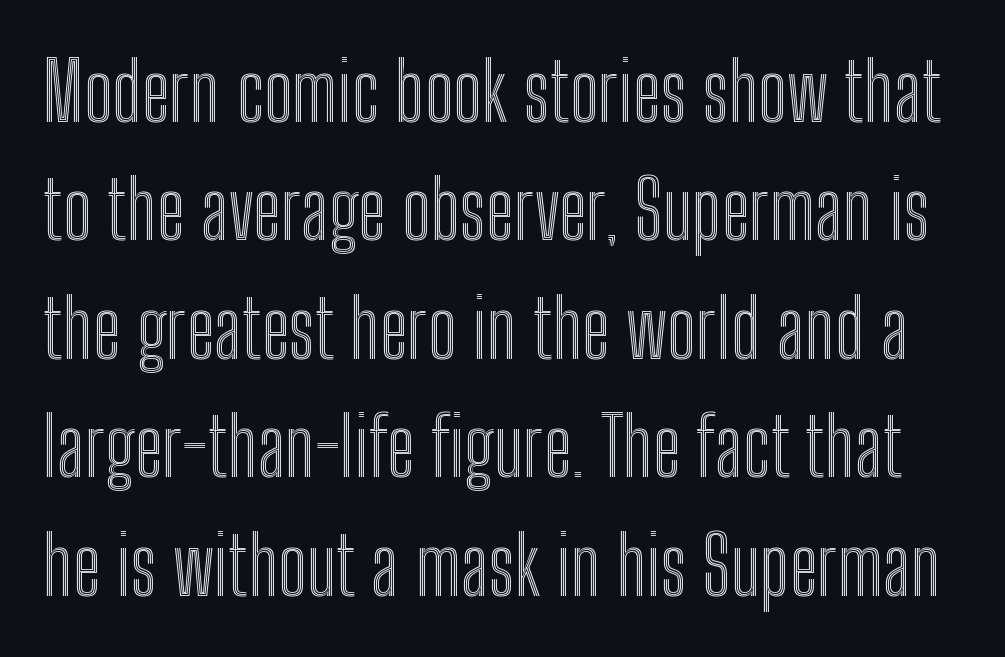
If you drew a line through each stem, it would be perfectly vertical. A typesetter would call this leading conventional body-copy spacing. The letters advance in unequal steps, a hallmark of proportional type. Underline: absent.
